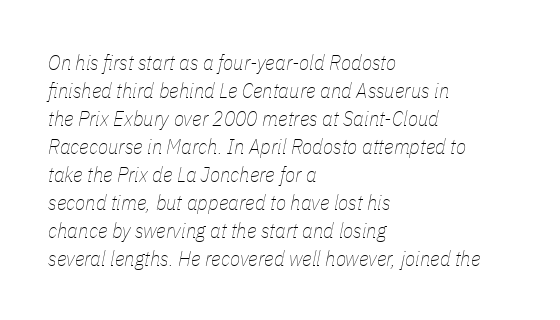
Short note: letters normally spaced. The typeface has the unassuming heft of standard copy or less. Left-aligned paragraph, ragged on the right. The rows are spaced the way most documents space them. This sample uses an oblique cut, with every glyph tilted off the vertical. The gap between lines stays unmarked.
